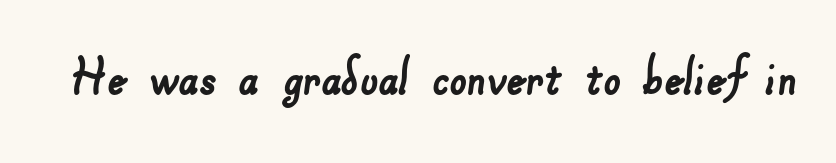
Q: Is the typeface a serif or a sans-serif typeface? A: Sans-serif.
Q: Is the text underlined? A: No.
Q: Is the spacing between letters normal or unusually wide? A: Normal.
Q: Width (condensed, normal, or wide)? A: Normal.
Q: Stroke contrast? A: Low.
Q: x-height? A: Small.
Q: Monospaced? A: No.
